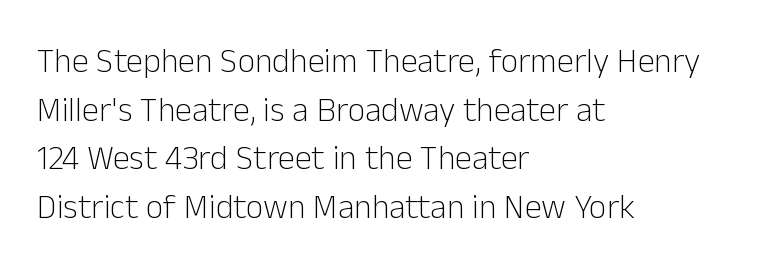
Q: Is the text bold? A: No.
Q: Is the text italic (slanted)? A: No, it is upright.
Q: Is the typeface a serif or a sans-serif typeface? A: Sans-serif.
Q: Is the text underlined? A: No.
Q: How is the paragraph aligned? A: Left-aligned.
Q: Is the spacing between letters normal or unusually wide? A: Normal.
Q: Is the spacing between lines tight, normal or loose? A: Normal.
Q: Width (condensed, normal, or wide)? A: Normal.
Q: Stroke contrast? A: Low.
Q: x-height? A: Medium.
Q: Monospaced? A: No.
